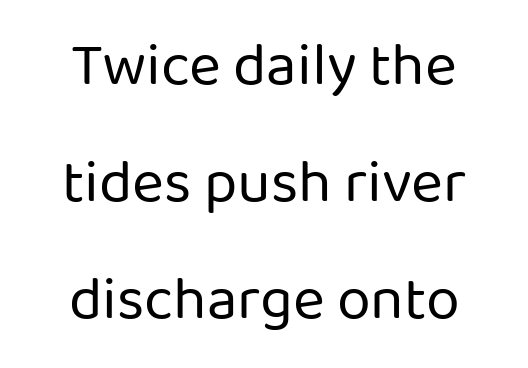
{"serif": "no", "italic": "no", "bold": "no", "weight": "regular", "width": "normal", "stroke_contrast": "low", "x_height": "medium", "monospaced": "no", "underline": "no", "align": "center", "line_spacing": "loose", "line_spacing_ratio": 1.92, "letter_spacing": "normal", "letter_spacing_em": 0.0, "glyph_px": 61}
